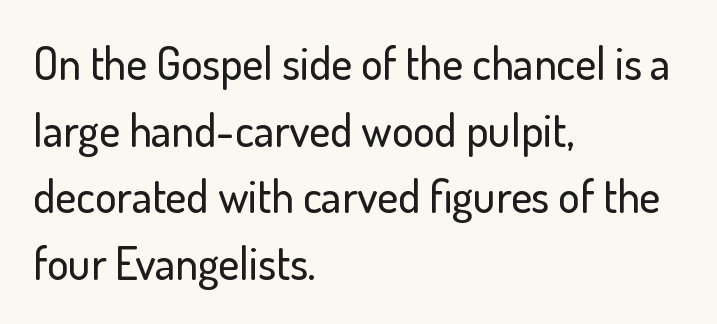
{"serif": "no", "italic": "no", "width": "normal", "stroke_contrast": "low", "x_height": "small", "monospaced": "no", "underline": "no", "align": "left", "line_spacing": "normal", "line_spacing_ratio": 1.48, "letter_spacing": "normal", "letter_spacing_em": 0.0, "glyph_px": 45}
